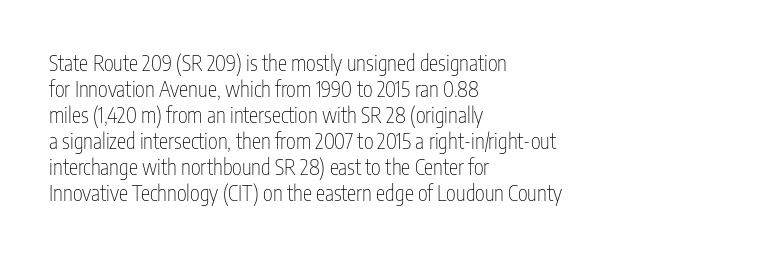
The image shows 21 px text type, upright; set left-aligned, line spacing 1.24x, normal letter spacing, not underlined.
